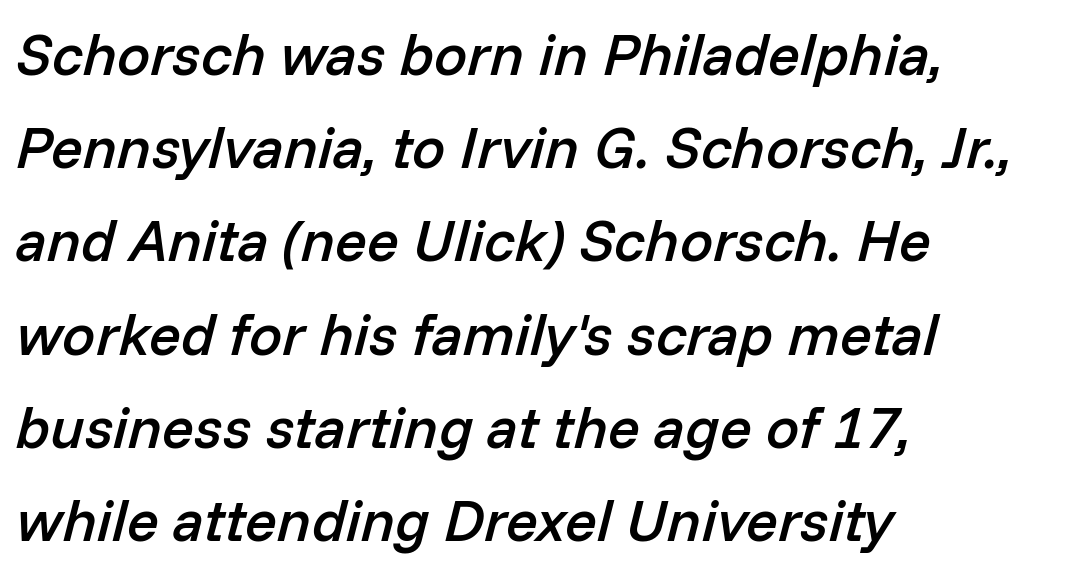
{"italic": "yes", "lean": "right", "slant_degrees": 14, "bold": "semi", "weight": "semibold", "width": "normal", "stroke_contrast": "low", "x_height": "medium", "monospaced": "no", "underline": "no", "align": "left", "line_spacing": "normal", "line_spacing_ratio": 1.58, "letter_spacing": "normal", "letter_spacing_em": 0.0, "glyph_px": 59}
